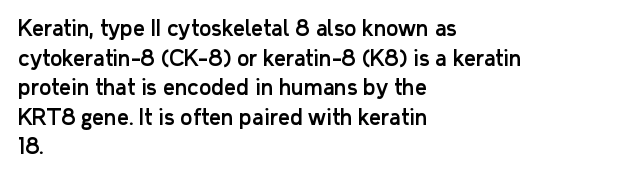
Q: Is the text italic (slanted)? A: No, it is upright.
Q: Is the text underlined? A: No.
Q: How is the paragraph aligned? A: Left-aligned.
Q: Is the spacing between letters normal or unusually wide? A: Normal.
Q: Is the spacing between lines tight, normal or loose? A: Normal.
